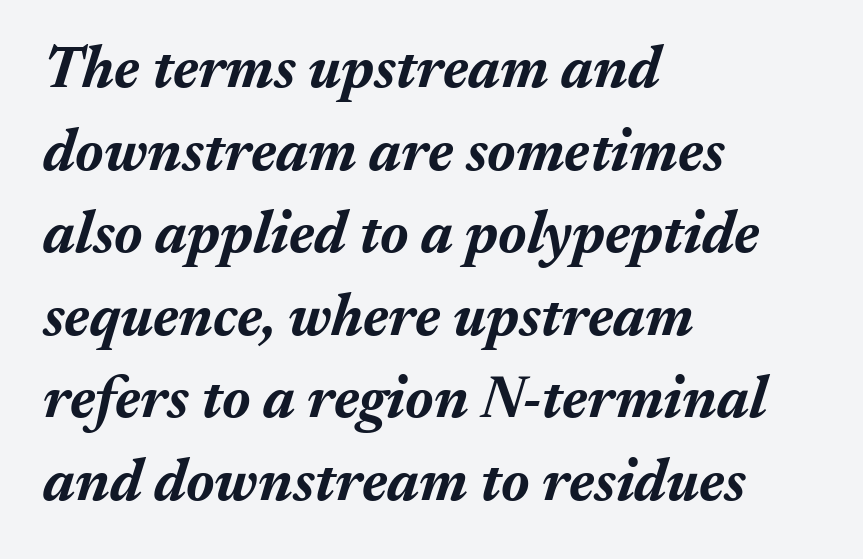
A typesetter would call this leading conventional body-copy spacing. Honestly, there is no underline to notice here at all. Varying glyph widths throughout — classic text-font behaviour. Here the glyphs are tracked normally, forming tight word shapes.
